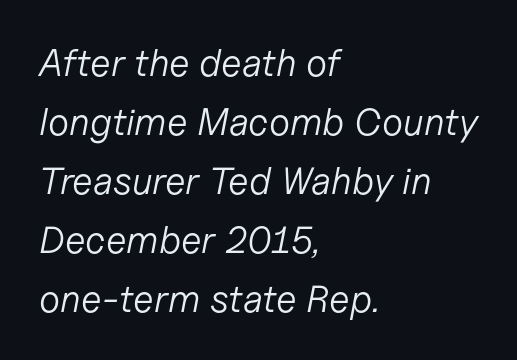
{"italic": "yes", "lean": "right", "slant_degrees": 11, "bold": "no", "weight": "light", "width": "normal", "stroke_contrast": "low", "x_height": "medium", "monospaced": "no", "underline": "no", "align": "left", "line_spacing": "normal", "line_spacing_ratio": 1.55, "letter_spacing": "normal", "letter_spacing_em": 0.0, "glyph_px": 38}
